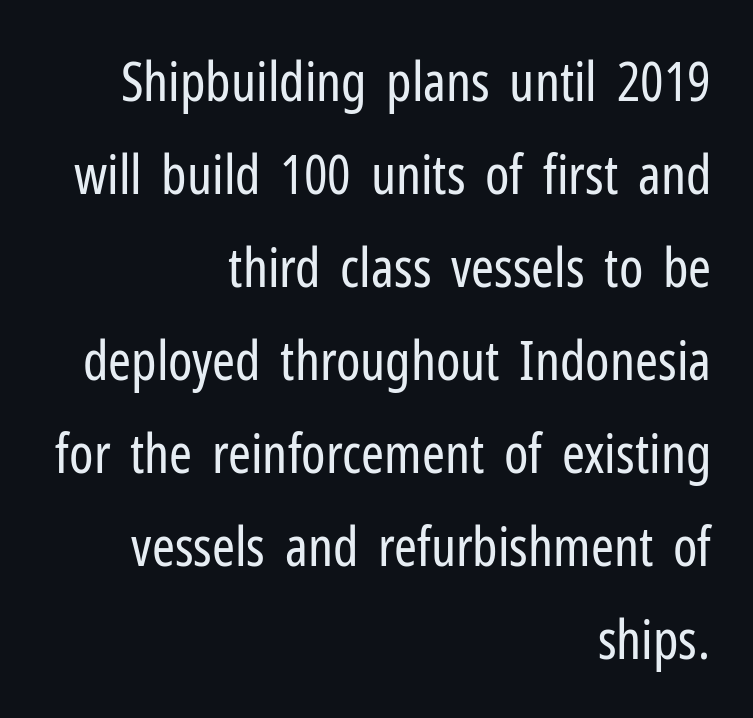
Is the letter spacing exaggerated? No — it looks like the ordinary default. Counters stay open thanks to moderate or lighter strokes. Anything drawn beneath the words? Only blank space. In CSS terms this would be text-align: right.
